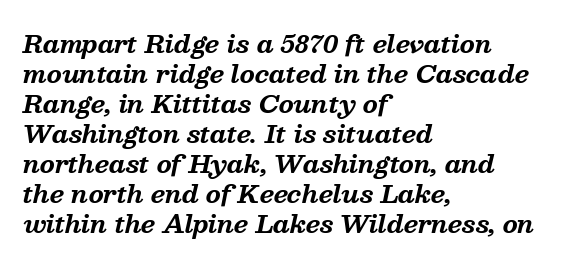
The image shows 24 px bold type, italic (leaning right); set left-aligned, normal line spacing (1.25x), normal letter spacing, not underlined.
